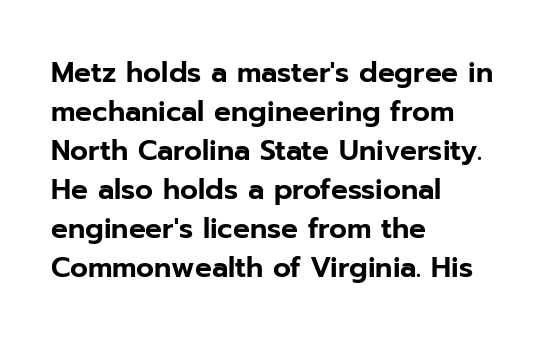
Q: Is the text italic (slanted)? A: No, it is upright.
Q: Is the typeface a serif or a sans-serif typeface? A: Sans-serif.
Q: Is the text underlined? A: No.
Q: How is the paragraph aligned? A: Left-aligned.
Q: Is the spacing between letters normal or unusually wide? A: Normal.
Q: Is the spacing between lines tight, normal or loose? A: Normal.
Q: Width (condensed, normal, or wide)? A: Normal.
Q: Stroke contrast? A: Low.
Q: x-height? A: Medium.
Q: Monospaced? A: No.
